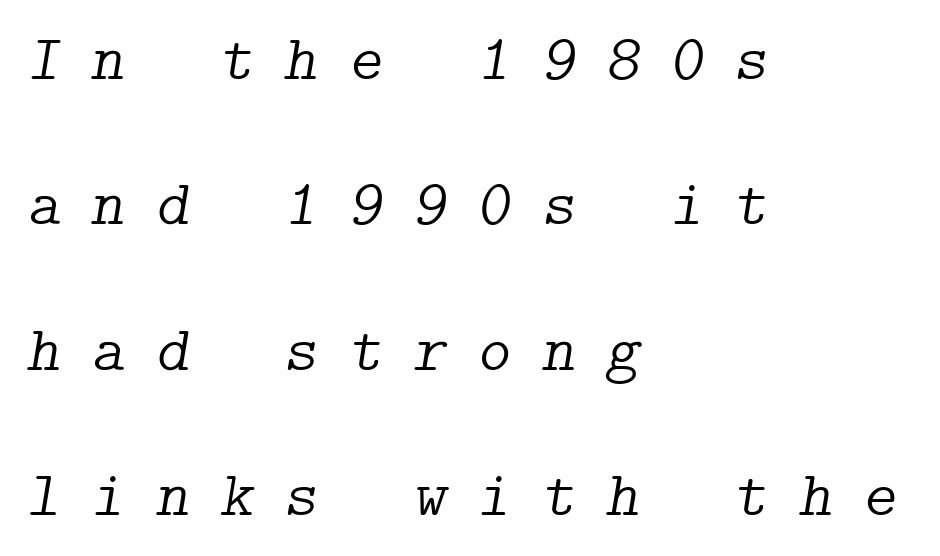
The image shows 64 px light serif type, italic (leaning right); set left-aligned, loose line spacing (2.27x), unusually wide letter spacing (+0.48 em), not underlined; low stroke contrast and a medium x-height.
